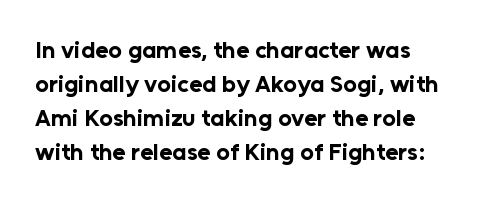
The image shows 24 px bold type, upright; set left-aligned, normal line spacing (1.41x), normal letter spacing, not underlined.
